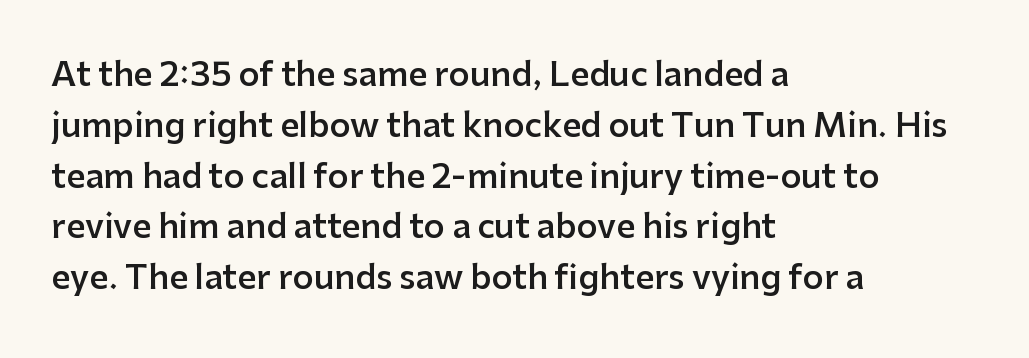
{"serif": "no", "italic": "no", "bold": "semi", "weight": "semibold", "width": "normal", "stroke_contrast": "low", "x_height": "medium", "monospaced": "no", "underline": "no", "align": "left", "line_spacing": "normal", "line_spacing_ratio": 1.54, "letter_spacing": "normal", "letter_spacing_em": 0.0, "glyph_px": 33}
